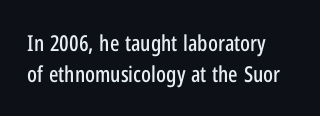
{"italic": "no", "underline": "no", "align": "left", "line_spacing": "normal", "line_spacing_ratio": 1.4, "letter_spacing": "normal", "letter_spacing_em": 0.0, "glyph_px": 22}
